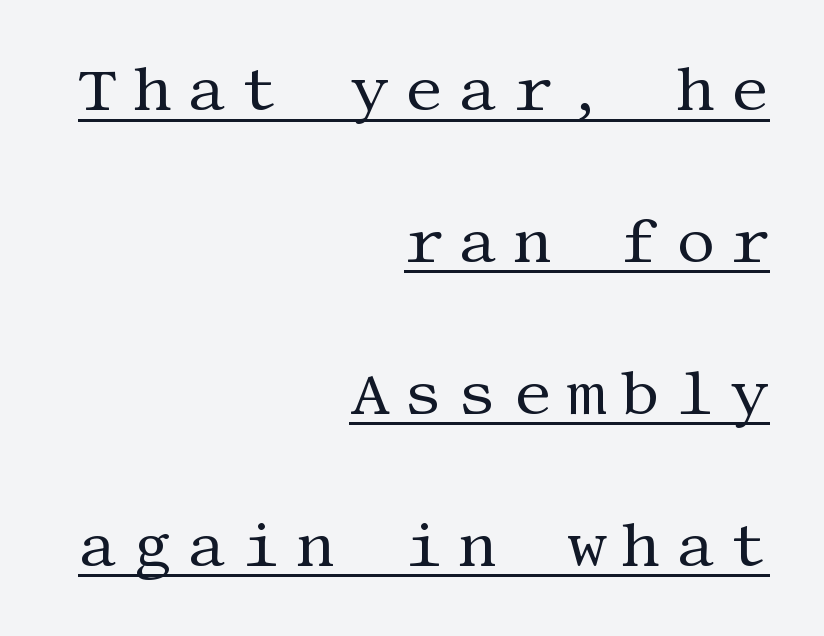
{"serif": "yes", "italic": "no", "bold": "no", "weight": "regular", "width": "normal", "stroke_contrast": "medium", "x_height": "large", "underline": "yes", "align": "right", "line_spacing": "loose", "line_spacing_ratio": 2.49, "letter_spacing": "wide", "letter_spacing_em": 0.25, "glyph_px": 61}
